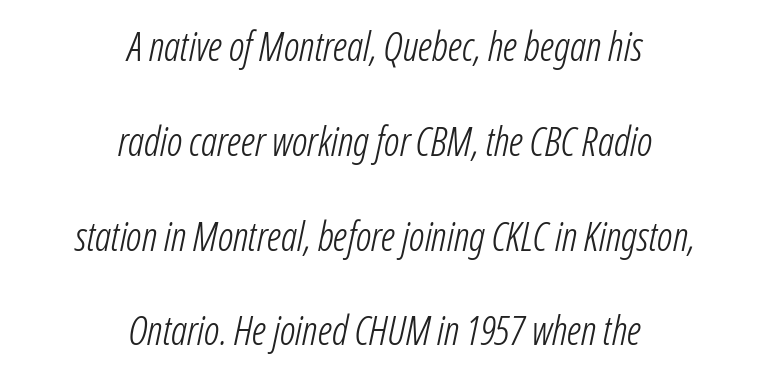
Quick note: interline space is abundant. The compositor balanced each line on the midline. Words appear dense and cohesive because spacing is normal. The passage shown is typed in a proportional face where columns would drift. The string is rendered with underlining switched off.
